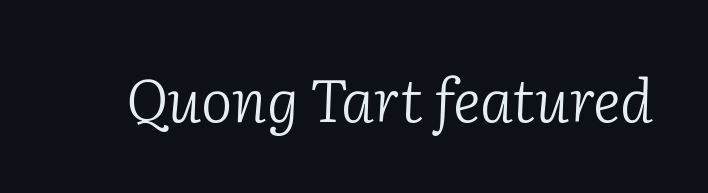
Q: Is the text bold? A: No.
Q: Is the text italic (slanted)? A: Yes, it leans right by about 2 degrees.
Q: Is the typeface a serif or a sans-serif typeface? A: Serif.
Q: Is the text underlined? A: No.
Q: Is the spacing between letters normal or unusually wide? A: Normal.
Q: Width (condensed, normal, or wide)? A: Normal.
Q: Stroke contrast? A: Low.
Q: x-height? A: Medium.
Q: Monospaced? A: No.
